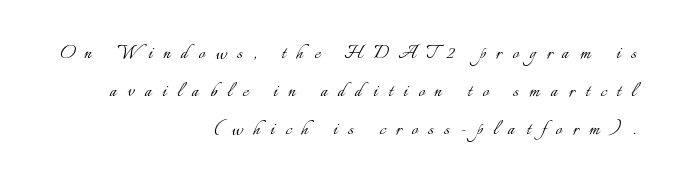
Q: Is the text bold? A: No.
Q: Is the text italic (slanted)? A: Yes.
Q: Is the text underlined? A: No.
Q: How is the paragraph aligned? A: Right-aligned.
Q: Is the spacing between letters normal or unusually wide? A: Unusually wide.
Q: Is the spacing between lines tight, normal or loose? A: Normal.
